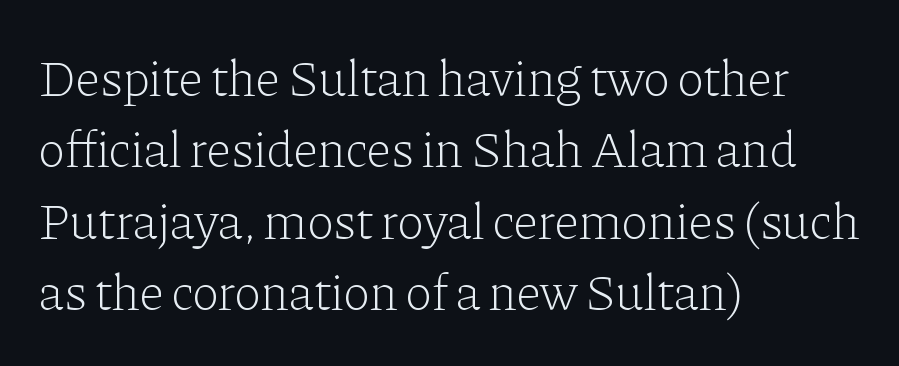
A typesetter would label this face a serif. In CSS terms this would be text-align: left. Each row of text sits above clean, open space. Ink coverage per letter is moderate at most. The passage shown is typed in a proportional face where columns would drift. These lines sit exactly where default settings would place them.
